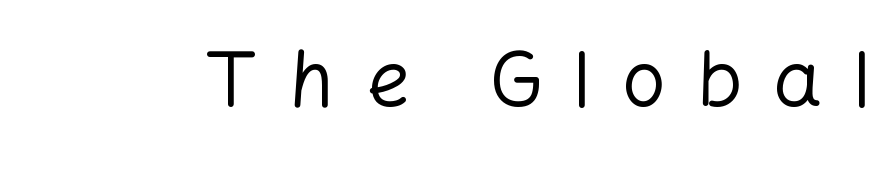
The image shows 78 px regular-weight sans-serif type, upright; set unusually wide letter spacing (+0.39 em), not underlined; low stroke contrast and a medium x-height.
